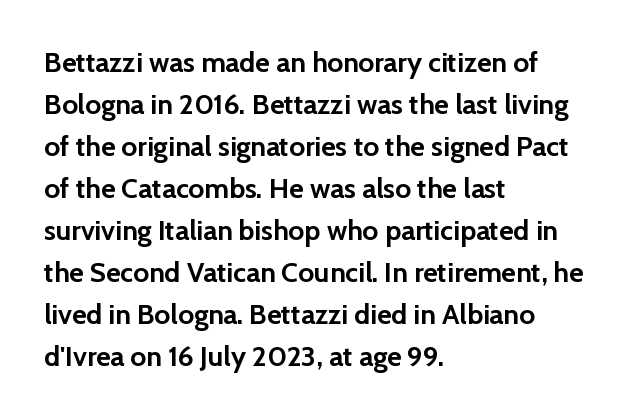
The image shows 28 px semibold sans-serif type, upright; set left-aligned, normal line spacing (1.5x), normal letter spacing, not underlined; low stroke contrast and a medium x-height.
